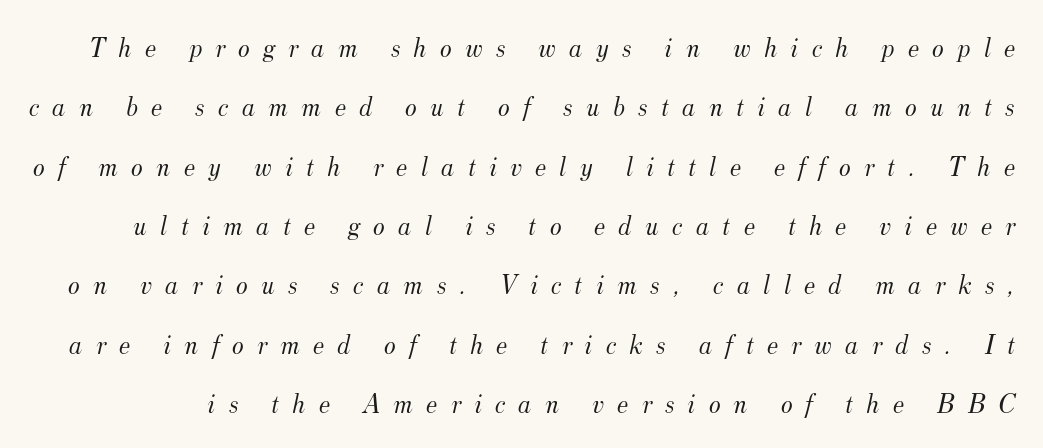
Note the varied advance widths — an 'i' is clearly narrower than an 'm'. The text carries the slant typical of an italic or oblique font. You can tell from the footed stems that serif type was used. Horizontal bands of white between lines are thick stripes. This sample uses expanded letter spacing, leaving extra air between glyphs.
